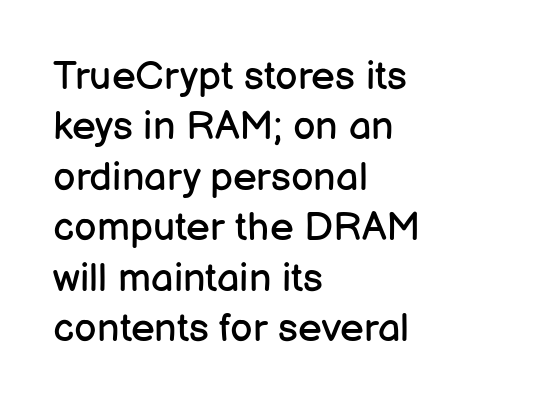
This sample has the flowing, uneven cadence of proportional lettering. You can tell from the bare stems that sans-serif type was used. The space beneath each line is pristine and unruled. Every character sits straight up, as roman type does. In terms of leading, this rendering sits right in the middle.
